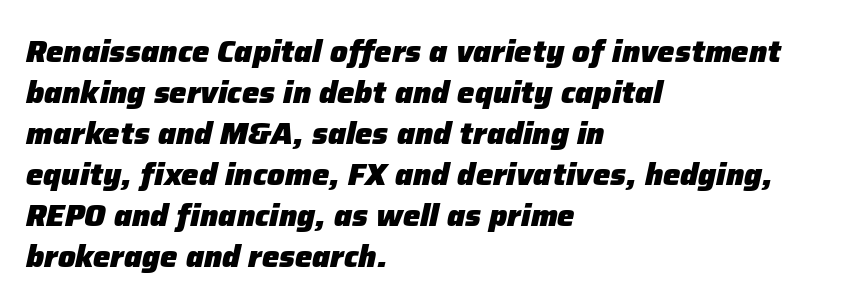
{"italic": "yes", "lean": "right", "slant_degrees": 12, "bold": "yes", "weight": "heavy", "width": "normal", "stroke_contrast": "low", "x_height": "medium", "monospaced": "no", "underline": "no", "align": "left", "line_spacing": "normal", "line_spacing_ratio": 1.32, "letter_spacing": "normal", "letter_spacing_em": 0.0, "glyph_px": 31}
